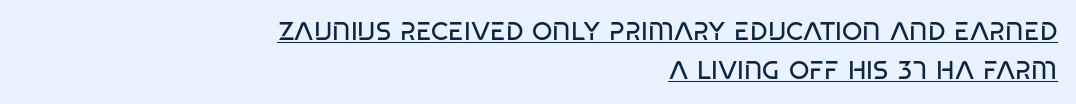
The image shows 26 px text type; set right-aligned, normal line spacing (1.5x), normal letter spacing, underlined.
